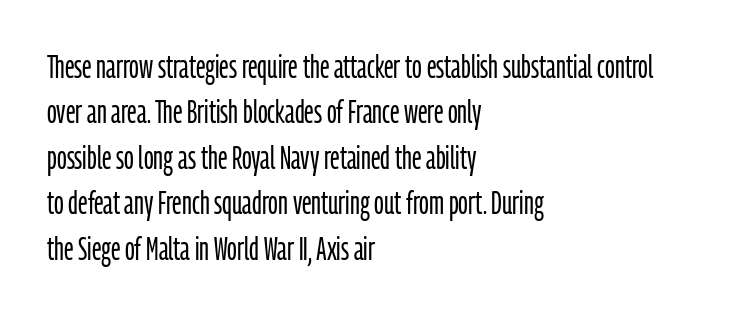
Q: Is the text bold? A: No.
Q: Is the text italic (slanted)? A: No, it is upright.
Q: Is the typeface a serif or a sans-serif typeface? A: Sans-serif.
Q: Is the text underlined? A: No.
Q: How is the paragraph aligned? A: Left-aligned.
Q: Is the spacing between letters normal or unusually wide? A: Normal.
Q: Is the spacing between lines tight, normal or loose? A: Normal.
Q: Width (condensed, normal, or wide)? A: Condensed.
Q: Stroke contrast? A: Low.
Q: x-height? A: Medium.
Q: Monospaced? A: No.
